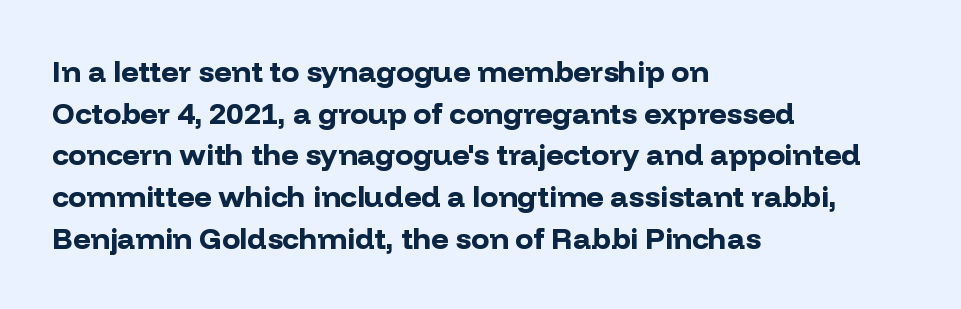
Just letters on the line, the space beneath them empty. Notice how descenders clear the ascenders below comfortably — that's standard leading. Nobody touched the tracking dial on this one. If you drew a line through each stem, it would be perfectly vertical. Serifs: no, the terminals of the letterforms are clean.
